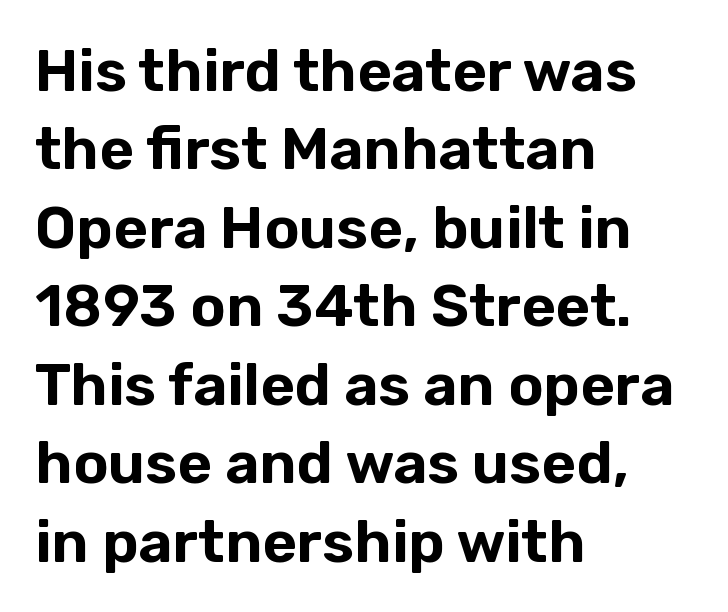
Character widths vary here, with narrow letters taking less room than wide ones. The designer went with a sans here, leaving each stem footless. Lines of text with bare space underneath. A classic flush-left, rag-right setting is used for this passage. Horizontal bands of white between lines are of average thickness. What stands out about the letter spacing? Nothing — it is the standard amount.
